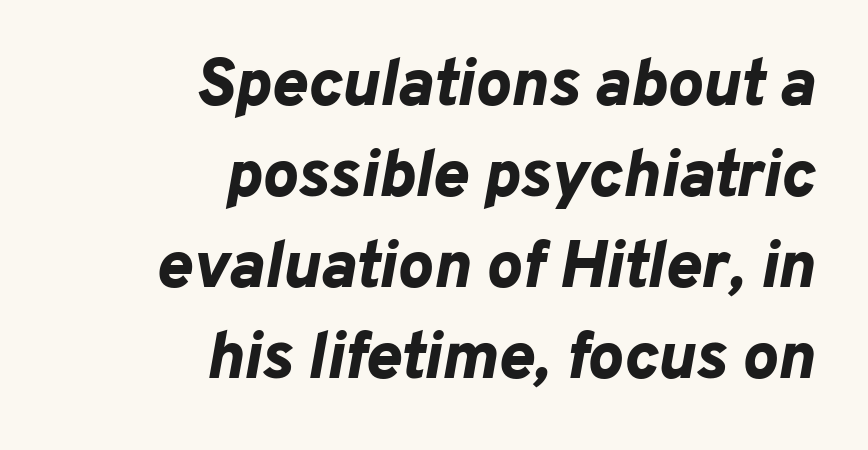
Q: Is the text bold? A: Yes.
Q: Is the text italic (slanted)? A: Yes, it leans right by about 10 degrees.
Q: Is the text underlined? A: No.
Q: How is the paragraph aligned? A: Right-aligned.
Q: Is the spacing between letters normal or unusually wide? A: Normal.
Q: Is the spacing between lines tight, normal or loose? A: Normal.
Q: Width (condensed, normal, or wide)? A: Normal.
Q: Stroke contrast? A: Low.
Q: x-height? A: Medium.
Q: Monospaced? A: No.
